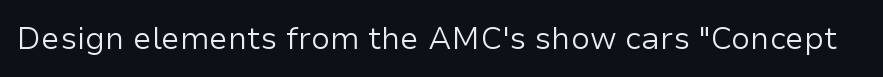
{"serif": "no", "italic": "no", "bold": "no", "weight": "regular", "width": "normal", "stroke_contrast": "low", "x_height": "medium", "monospaced": "no", "underline": "no", "letter_spacing": "normal", "letter_spacing_em": 0.0, "glyph_px": 31}
